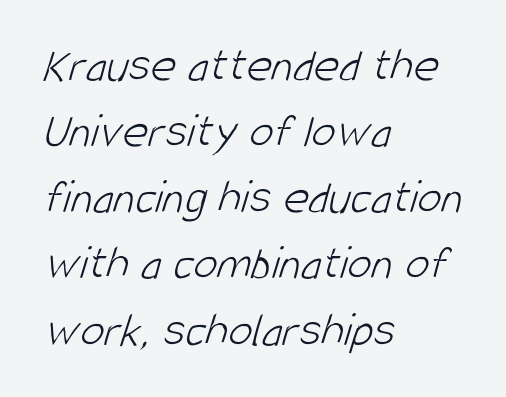
Vertical spacing — default. The space directly below the letters is spotless. Regarding serifs, this sample does without them. Note the varied advance widths — an 'i' is clearly narrower than an 'm'.
